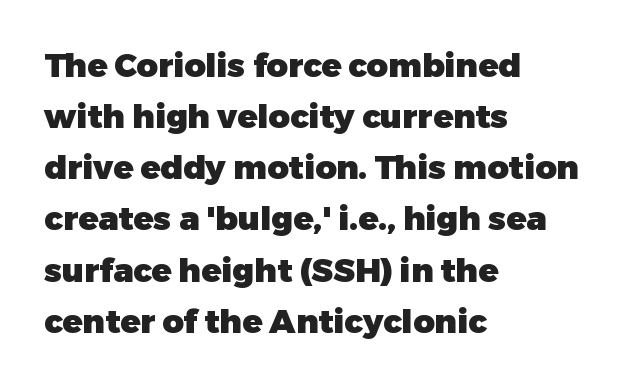
Q: Is the text bold? A: Yes.
Q: Is the text italic (slanted)? A: No, it is upright.
Q: Is the typeface a serif or a sans-serif typeface? A: Sans-serif.
Q: Is the text underlined? A: No.
Q: How is the paragraph aligned? A: Left-aligned.
Q: Is the spacing between letters normal or unusually wide? A: Normal.
Q: Is the spacing between lines tight, normal or loose? A: Normal.
Q: Width (condensed, normal, or wide)? A: Normal.
Q: Stroke contrast? A: Low.
Q: x-height? A: Medium.
Q: Monospaced? A: No.
